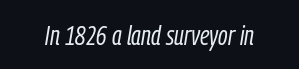
The image shows 28 px light, condensed type, italic (leaning right); set normal letter spacing, not underlined; low stroke contrast and a medium x-height.
